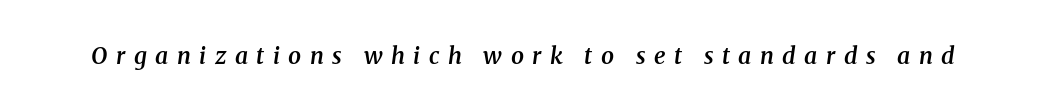
Firm but not heavy-handed strokes: this text is semibold. Words appear elongated and porous because spacing is wide. The passage shown leans; its letterforms are oblique. The gap between lines stays unmarked.
